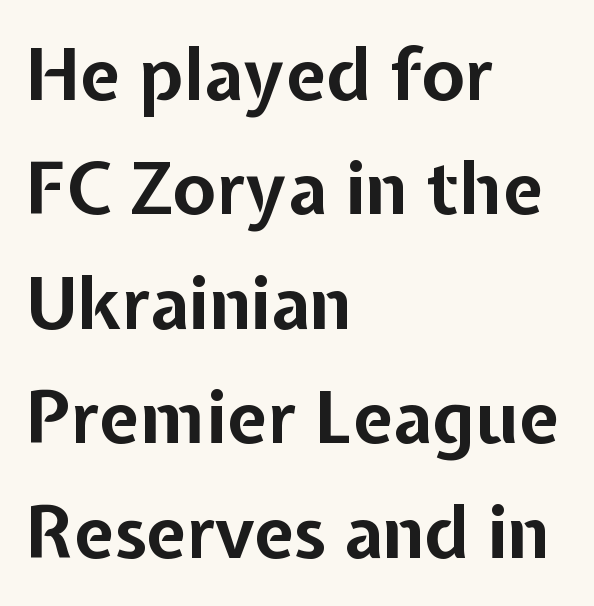
Note: no serifs on the glyphs. A clean baseline with only descenders dipping below it. The rendering keeps characters at their native spacing. Vertical strokes here are truly vertical. The passage shown is typed in a proportional face where columns would drift. Weight check: bold — yes, fully.
